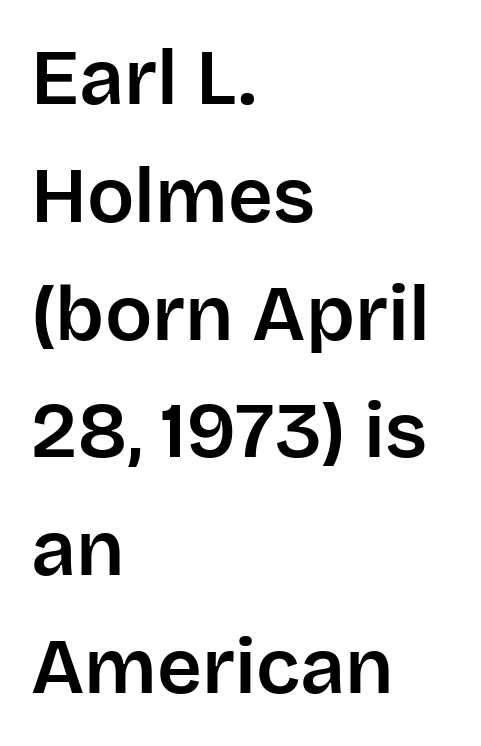
The image shows 78 px sans-serif type, upright; set left-aligned, normal line spacing (1.51x), normal letter spacing, not underlined; low stroke contrast and a large x-height.
